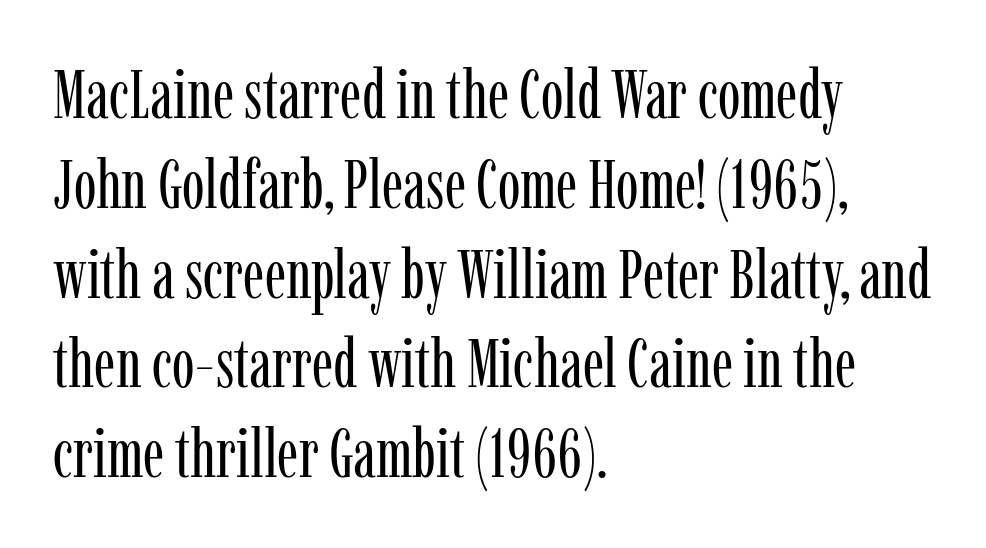
{"serif": "yes", "italic": "no", "bold": "no", "weight": "regular", "width": "condensed", "stroke_contrast": "low", "x_height": "medium", "monospaced": "no", "underline": "no", "align": "left", "line_spacing": "normal", "line_spacing_ratio": 1.32, "letter_spacing": "normal", "letter_spacing_em": 0.0, "glyph_px": 68}
